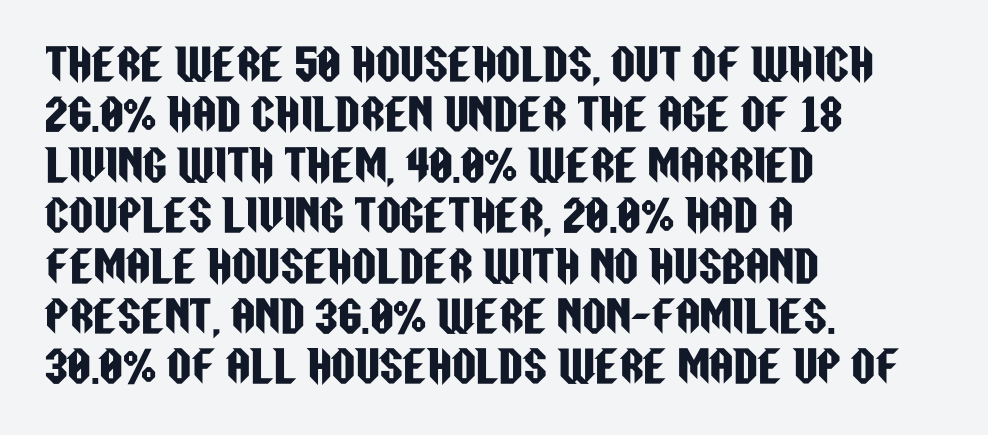
Underline: absent. When letters stand straight like this, we call the style roman or upright. Left-aligned paragraph, ragged on the right. The gaps between neighbouring characters are ordinary and unremarkable.
